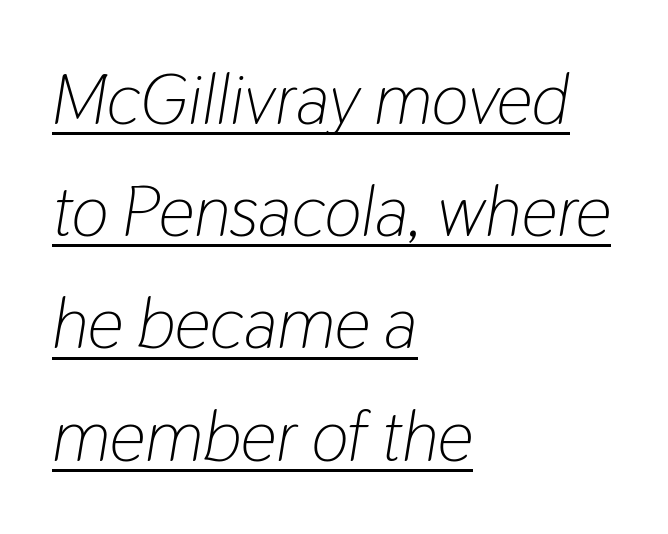
Q: Is the text bold? A: No.
Q: Is the text italic (slanted)? A: Yes, it leans right by about 9 degrees.
Q: Is the text underlined? A: Yes.
Q: How is the paragraph aligned? A: Left-aligned.
Q: Is the spacing between letters normal or unusually wide? A: Normal.
Q: Is the spacing between lines tight, normal or loose? A: Normal.
Q: Width (condensed, normal, or wide)? A: Condensed.
Q: Stroke contrast? A: Low.
Q: x-height? A: Medium.
Q: Monospaced? A: No.
